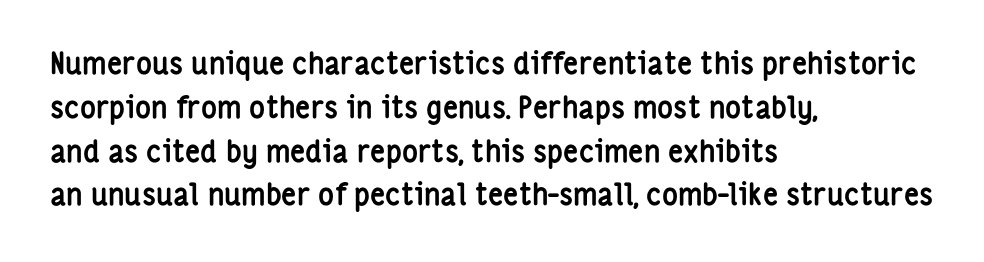
{"serif": "no", "italic": "no", "bold": "yes", "weight": "semibold", "width": "condensed", "stroke_contrast": "low", "x_height": "medium", "monospaced": "no", "underline": "no", "align": "left", "line_spacing": "normal", "line_spacing_ratio": 1.46, "letter_spacing": "normal", "letter_spacing_em": 0.0, "glyph_px": 30}
